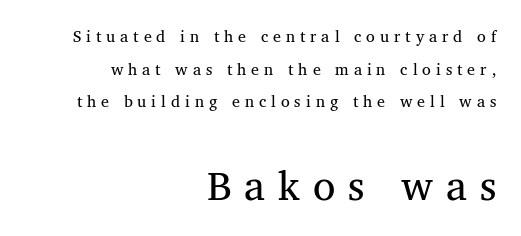
Glance below the letters and you will spot only blank space. The emphasis by scale lands on block number two, below. Proportional: the letters do not fall into vertical columns. This block would shrink considerably if given ordinary leading; it's expanded now. This sample is right-justified, so line beginnings fall wherever the words allow. Note: serifs present on the glyphs.
